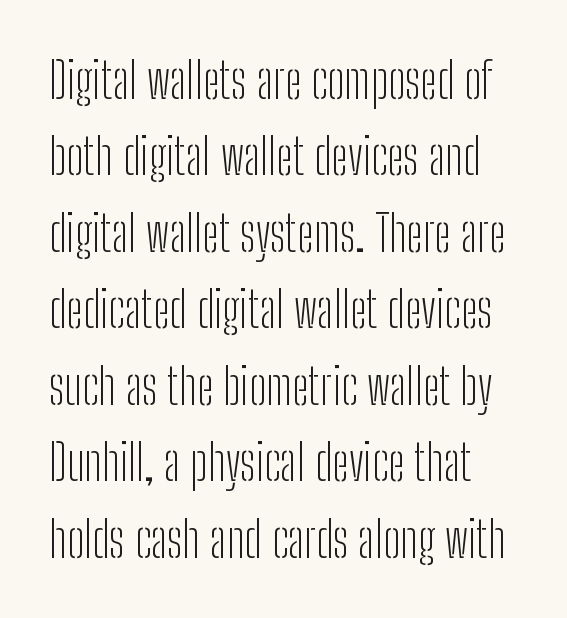
Q: Is the text bold? A: No.
Q: Is the text italic (slanted)? A: No, it is upright.
Q: Is the typeface a serif or a sans-serif typeface? A: Sans-serif.
Q: Is the text underlined? A: No.
Q: Is the spacing between letters normal or unusually wide? A: Normal.
Q: Is the spacing between lines tight, normal or loose? A: Normal.
Q: Width (condensed, normal, or wide)? A: Condensed.
Q: Stroke contrast? A: Low.
Q: x-height? A: Medium.
Q: Monospaced? A: No.
